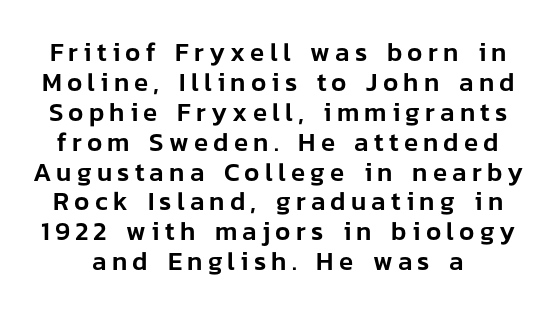
Q: Is the text italic (slanted)? A: No, it is upright.
Q: Is the text underlined? A: No.
Q: Is the spacing between letters normal or unusually wide? A: Unusually wide.
Q: Is the spacing between lines tight, normal or loose? A: Tight.
